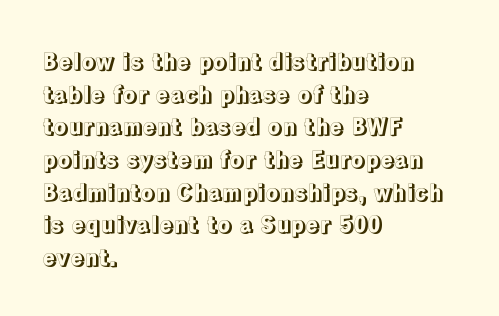
Q: Is the text italic (slanted)? A: No, it is upright.
Q: Is the text underlined? A: No.
Q: How is the paragraph aligned? A: Left-aligned.
Q: Is the spacing between letters normal or unusually wide? A: Normal.
Q: Is the spacing between lines tight, normal or loose? A: Normal.
